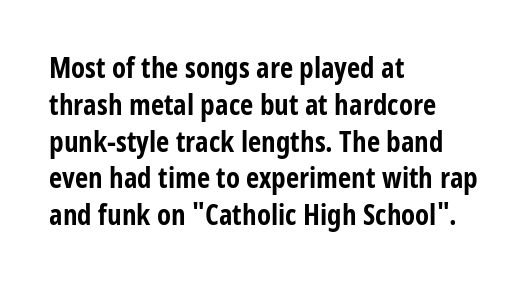
Q: Is the text bold? A: Yes.
Q: Is the text italic (slanted)? A: No, it is upright.
Q: Is the typeface a serif or a sans-serif typeface? A: Sans-serif.
Q: Is the text underlined? A: No.
Q: How is the paragraph aligned? A: Left-aligned.
Q: Is the spacing between letters normal or unusually wide? A: Normal.
Q: Is the spacing between lines tight, normal or loose? A: Normal.
Q: Width (condensed, normal, or wide)? A: Condensed.
Q: Stroke contrast? A: Low.
Q: x-height? A: Large.
Q: Monospaced? A: No.
